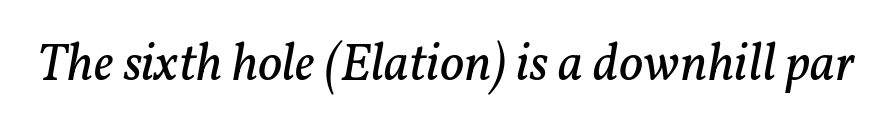
The image shows 53 px regular-weight serif type, italic (leaning right); set normal letter spacing, not underlined; low stroke contrast and a medium x-height.
